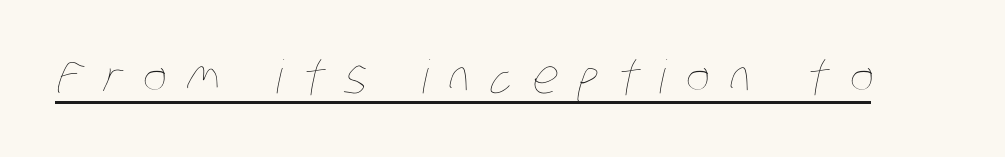
{"bold": "no", "weight": "thin", "width": "condensed", "stroke_contrast": "low", "x_height": "large", "monospaced": "no", "underline": "yes", "letter_spacing": "wide", "letter_spacing_em": 0.44, "glyph_px": 46}
